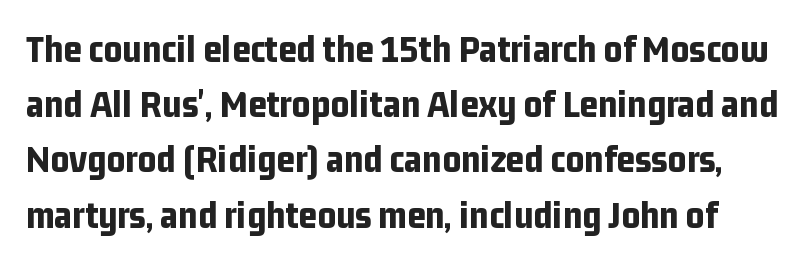
The image shows 40 px bold, condensed sans-serif type, upright; set normal line spacing (1.38x), normal letter spacing, not underlined; low stroke contrast and a medium x-height.
